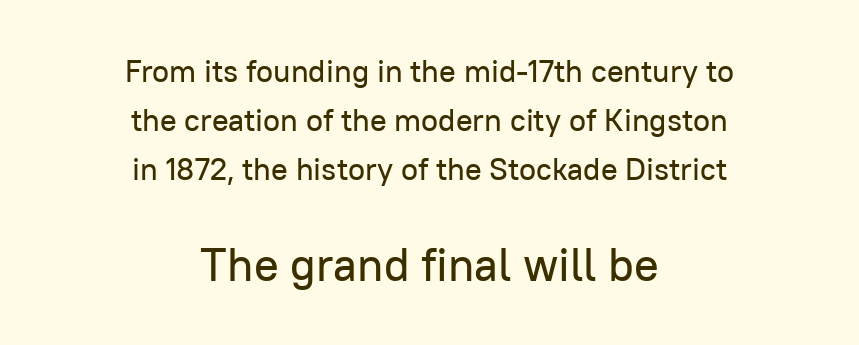
Q: Is the text italic (slanted)? A: No, it is upright.
Q: Is the typeface a serif or a sans-serif typeface? A: Sans-serif.
Q: Is the text underlined? A: No.
Q: How is the paragraph aligned? A: Centered.
Q: Is the spacing between letters normal or unusually wide? A: Normal.
Q: Is the spacing between lines tight, normal or loose? A: Normal.
Q: Which block of text is set in a larger size, the first (top) or the second (bottom)? A: The second (bottom) one.
Q: Width (condensed, normal, or wide)? A: Normal.
Q: Stroke contrast? A: Low.
Q: x-height? A: Medium.
Q: Monospaced? A: No.
